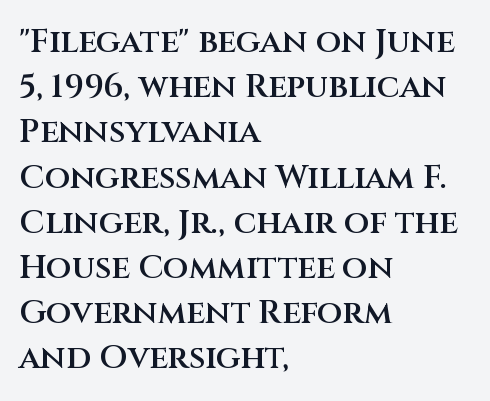
The image shows 33 px semibold sans-serif type, upright; set left-aligned, normal line spacing (1.37x), normal letter spacing, not underlined; medium stroke contrast and a large x-height.
